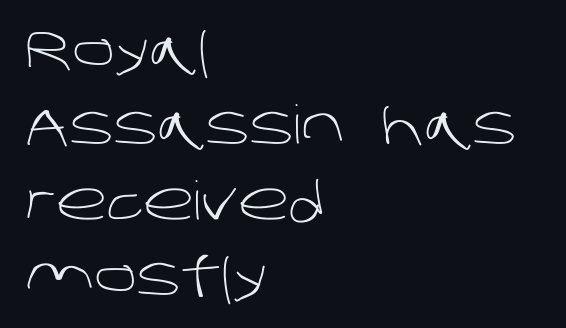
Q: Is the text bold? A: No.
Q: Is the typeface a serif or a sans-serif typeface? A: Sans-serif.
Q: Is the text underlined? A: No.
Q: How is the paragraph aligned? A: Left-aligned.
Q: Is the spacing between letters normal or unusually wide? A: Normal.
Q: Is the spacing between lines tight, normal or loose? A: Normal.
Q: Width (condensed, normal, or wide)? A: Normal.
Q: Stroke contrast? A: Low.
Q: x-height? A: Large.
Q: Monospaced? A: No.
